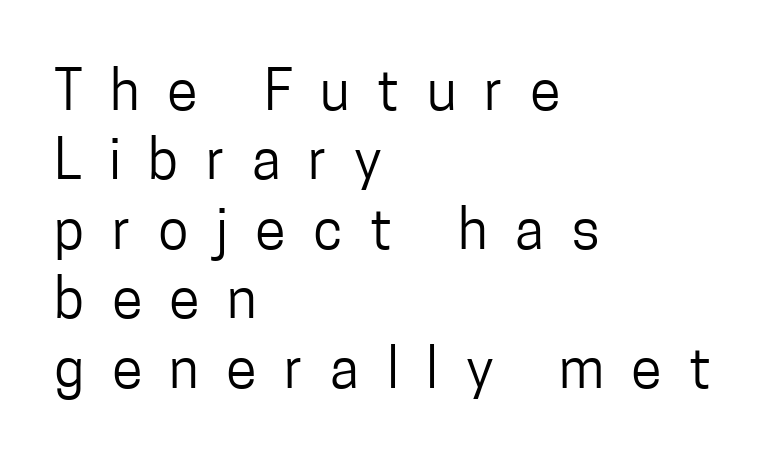
The image shows 56 px regular-weight, condensed sans-serif type, upright; set left-aligned, line spacing 1.24x, unusually wide letter spacing (+0.49 em), not underlined; low stroke contrast and a medium x-height.
